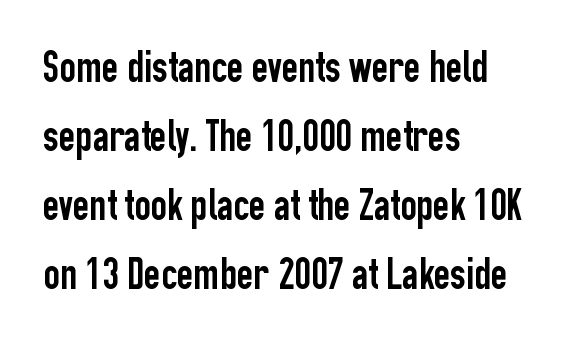
The image shows 45 px condensed sans-serif type, upright; set left-aligned, normal line spacing (1.53x), normal letter spacing, not underlined; low stroke contrast and a medium x-height.
